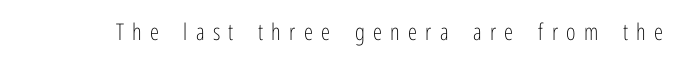
Q: Is the text bold? A: No.
Q: Is the text italic (slanted)? A: No, it is upright.
Q: Is the text underlined? A: No.
Q: Is the spacing between letters normal or unusually wide? A: Unusually wide.
